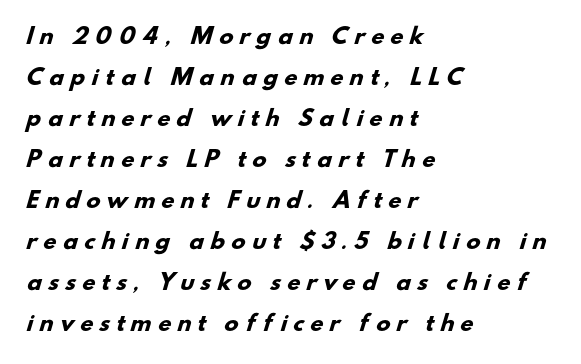
Line spacing here is loose. The passage shown is emphatically bold. Look at the tracking — it's clearly loosened, letters drifting apart. Anything drawn beneath the words? Only blank space.
